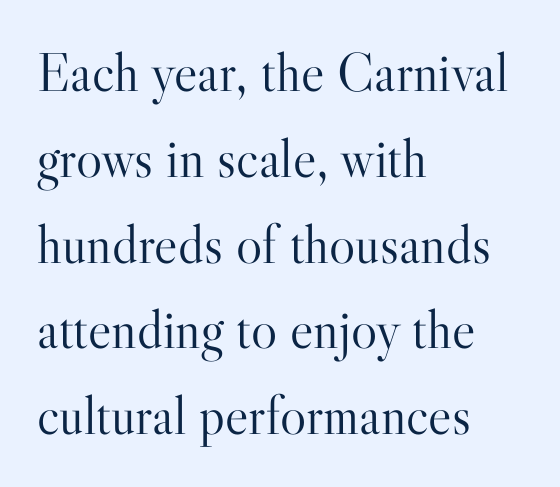
Q: Is the text bold? A: No.
Q: Is the text italic (slanted)? A: No, it is upright.
Q: Is the typeface a serif or a sans-serif typeface? A: Serif.
Q: Is the text underlined? A: No.
Q: How is the paragraph aligned? A: Left-aligned.
Q: Is the spacing between letters normal or unusually wide? A: Normal.
Q: Is the spacing between lines tight, normal or loose? A: Normal.
Q: Width (condensed, normal, or wide)? A: Normal.
Q: Stroke contrast? A: High.
Q: x-height? A: Small.
Q: Monospaced? A: No.
